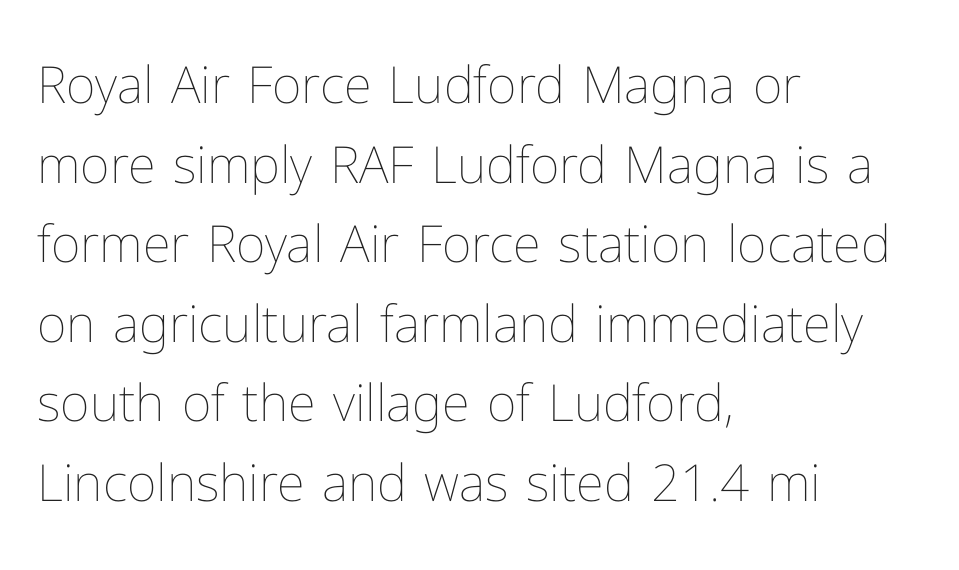
Proportional: the letters do not fall into vertical columns. Posture: vertical. The lines are quadded left. The lines sit at an ordinary, default distance from one another.
